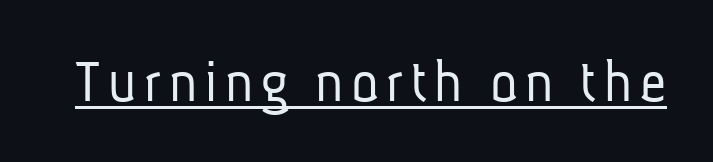
The image shows 64 px light, condensed sans-serif type; set underlined; low stroke contrast and a medium x-height.
